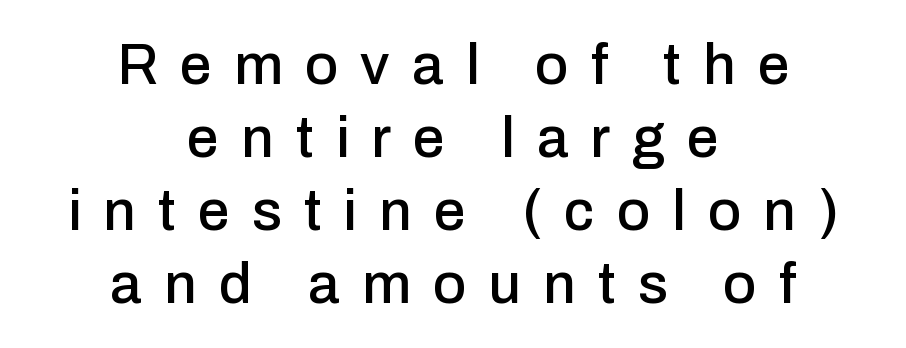
Q: Is the text italic (slanted)? A: No, it is upright.
Q: Is the typeface a serif or a sans-serif typeface? A: Sans-serif.
Q: Is the text underlined? A: No.
Q: How is the paragraph aligned? A: Centered.
Q: Is the spacing between letters normal or unusually wide? A: Unusually wide.
Q: Is the spacing between lines tight, normal or loose? A: Normal.
Q: Width (condensed, normal, or wide)? A: Normal.
Q: Stroke contrast? A: Low.
Q: x-height? A: Medium.
Q: Monospaced? A: No.
